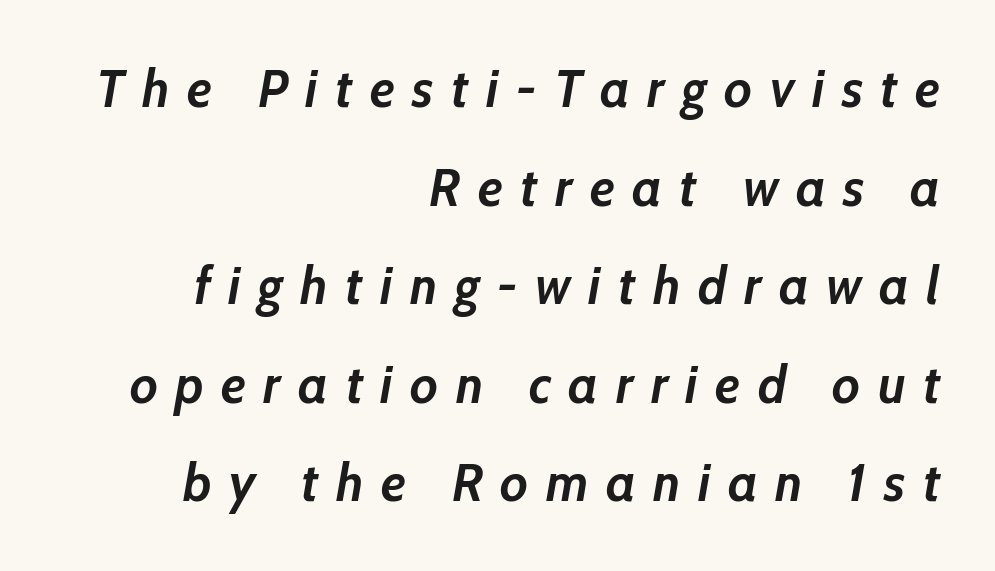
The image shows 53 px semibold type, italic (leaning right); set right-aligned, line spacing 1.86x, unusually wide letter spacing (+0.33 em), not underlined; low stroke contrast and a medium x-height.
